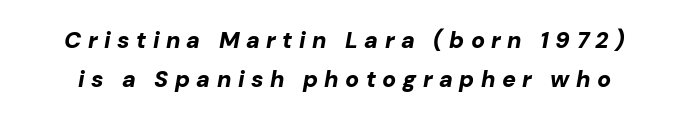
Yep, that's italic — everything's leaning. Plain, unruled lines of type. Every letter is thick-stroked: bold, no question. What's the leading like? Ordinary, nothing unusual. The face used here is rendered with a markedly widened letterfit.
